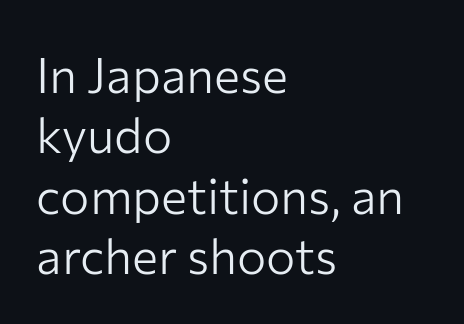
{"serif": "no", "italic": "no", "bold": "no", "weight": "light", "width": "normal", "stroke_contrast": "low", "x_height": "medium", "monospaced": "no", "underline": "no", "align": "left", "line_spacing_ratio": 1.23, "letter_spacing": "normal", "letter_spacing_em": 0.0, "glyph_px": 49}
